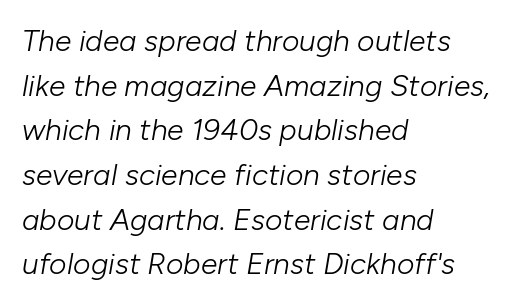
Each letter keeps its own natural width here, so spacing adapts to shape. A quiet, ordinary-to-light weight characterises the typeface. Does extra space separate the letters? No, they use regular spacing. Horizontal alignment here is leftward, the default for most running prose. A typesetter would call this leading conventional body-copy spacing. The whole block is typeset with a tilt.
